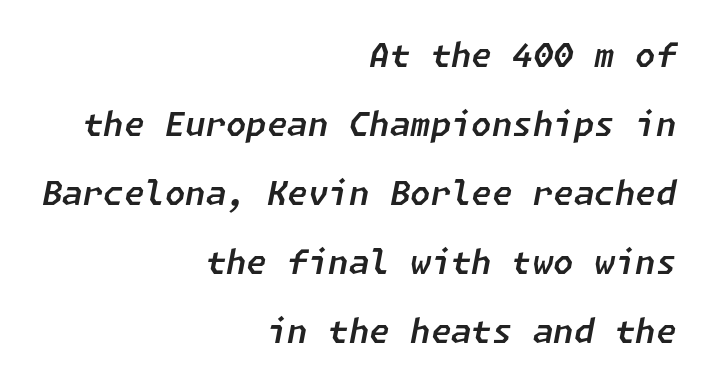
{"italic": "yes", "lean": "right", "slant_degrees": 11, "width": "normal", "stroke_contrast": "low", "x_height": "medium", "underline": "no", "align": "right", "line_spacing": "loose", "line_spacing_ratio": 2.09, "letter_spacing": "normal", "letter_spacing_em": 0.0, "glyph_px": 33}
